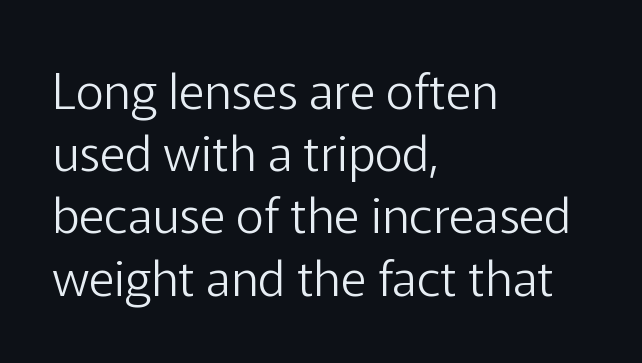
{"serif": "no", "italic": "no", "bold": "no", "weight": "light", "width": "normal", "stroke_contrast": "low", "x_height": "medium", "monospaced": "no", "underline": "no", "align": "left", "line_spacing": "normal", "line_spacing_ratio": 1.27, "letter_spacing": "normal", "letter_spacing_em": 0.0, "glyph_px": 49}
